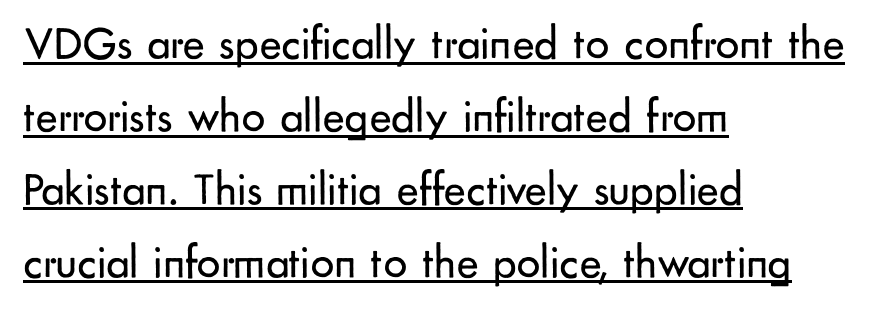
Q: Is the text bold? A: No.
Q: Is the text italic (slanted)? A: No, it is upright.
Q: Is the typeface a serif or a sans-serif typeface? A: Sans-serif.
Q: Is the text underlined? A: Yes.
Q: How is the paragraph aligned? A: Left-aligned.
Q: Is the spacing between letters normal or unusually wide? A: Normal.
Q: Is the spacing between lines tight, normal or loose? A: Normal.
Q: Width (condensed, normal, or wide)? A: Normal.
Q: Stroke contrast? A: Low.
Q: x-height? A: Small.
Q: Monospaced? A: No.
